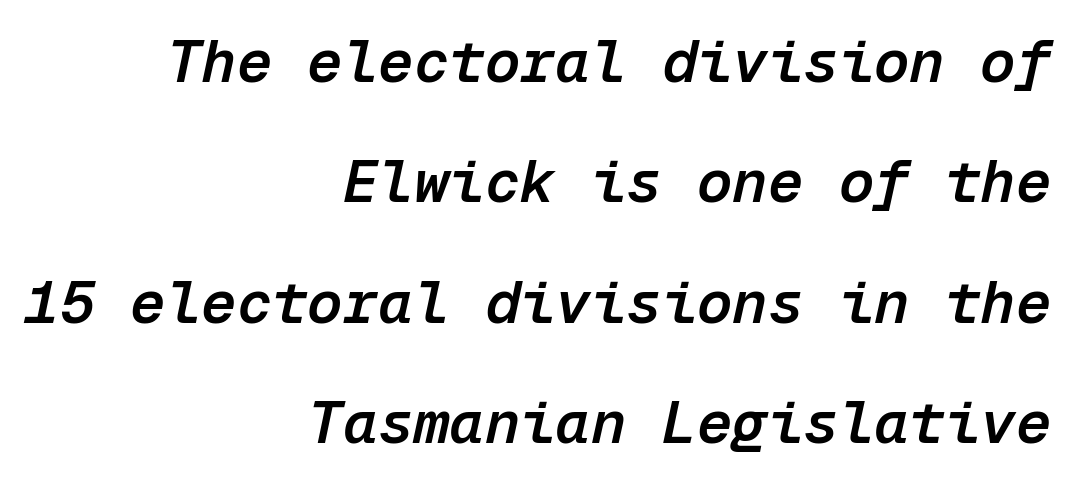
Q: Is the text bold? A: Semi-bold.
Q: Is the text italic (slanted)? A: Yes, it leans right by about 12 degrees.
Q: Is the text underlined? A: No.
Q: How is the paragraph aligned? A: Right-aligned.
Q: Is the spacing between letters normal or unusually wide? A: Normal.
Q: Is the spacing between lines tight, normal or loose? A: Loose.
Q: Width (condensed, normal, or wide)? A: Normal.
Q: Stroke contrast? A: Low.
Q: x-height? A: Medium.
Q: Monospaced? A: Yes.
